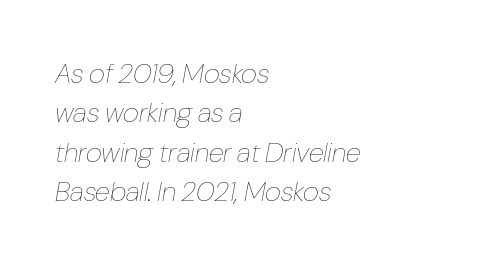
{"italic": "yes", "lean": "right", "slant_degrees": 10, "bold": "no", "weight": "thin", "width": "condensed", "stroke_contrast": "low", "x_height": "medium", "monospaced": "no", "underline": "no", "align": "left", "line_spacing": "normal", "line_spacing_ratio": 1.41, "letter_spacing": "normal", "letter_spacing_em": 0.0, "glyph_px": 28}
